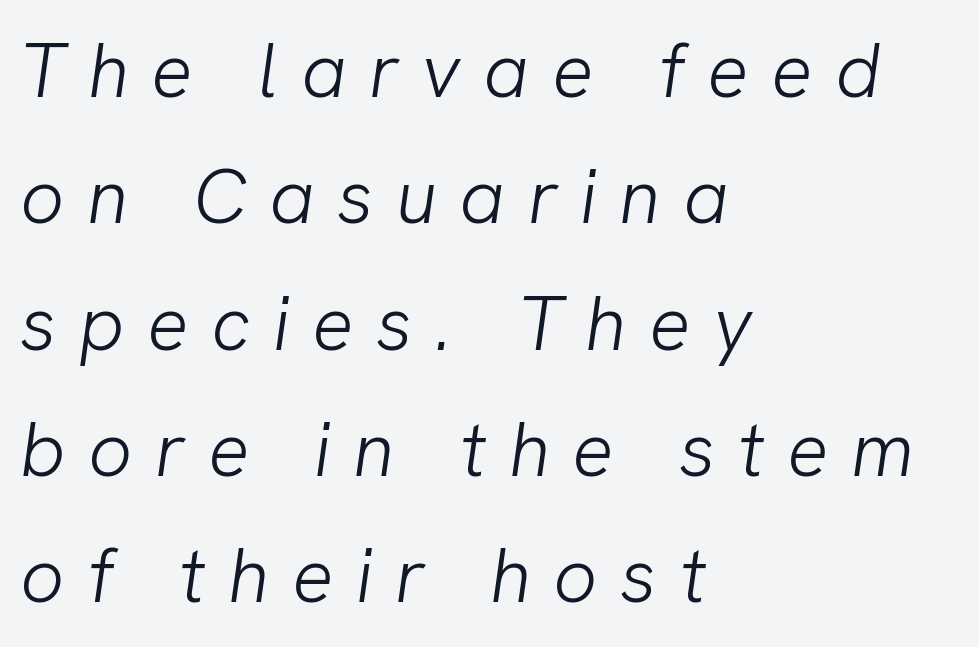
{"serif": "no", "bold": "no", "weight": "light", "width": "normal", "stroke_contrast": "low", "x_height": "medium", "monospaced": "no", "underline": "no", "align": "left", "line_spacing": "normal", "line_spacing_ratio": 1.64, "letter_spacing": "wide", "letter_spacing_em": 0.29, "glyph_px": 77}
